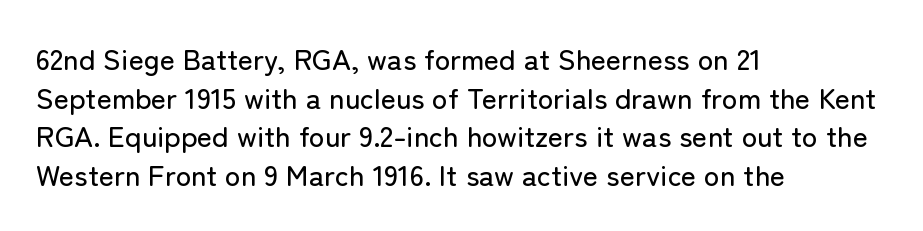
Q: Is the text italic (slanted)? A: No, it is upright.
Q: Is the typeface a serif or a sans-serif typeface? A: Sans-serif.
Q: Is the text underlined? A: No.
Q: How is the paragraph aligned? A: Left-aligned.
Q: Is the spacing between letters normal or unusually wide? A: Normal.
Q: Is the spacing between lines tight, normal or loose? A: Normal.
Q: Width (condensed, normal, or wide)? A: Normal.
Q: Stroke contrast? A: Low.
Q: x-height? A: Medium.
Q: Monospaced? A: No.
